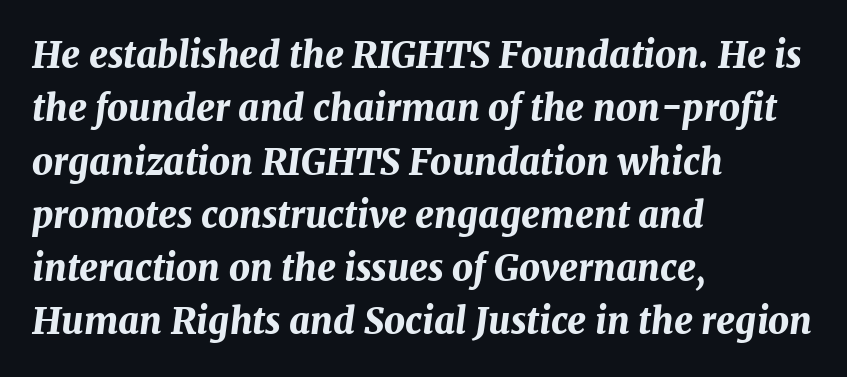
Quick note: interline space is typical. Only glyphs here, with clear space below each row. The text carries the slant typical of an italic or oblique font. These lines keep a tight, regular rhythm from letter to letter.
